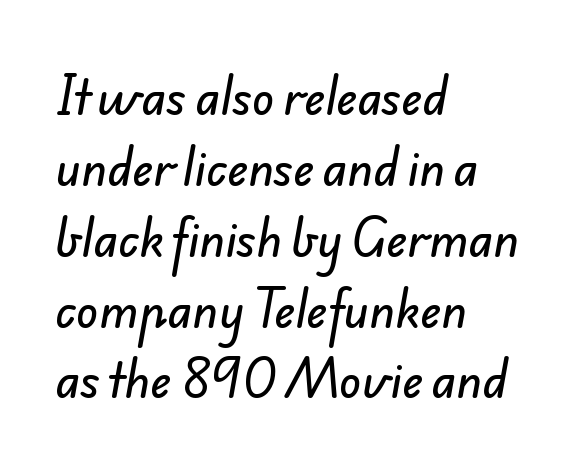
The ragged edge is on the right, which tells us the setting is flush left. The letters advance in unequal steps, a hallmark of proportional type. Classification — sans serif. Beneath every word, the page is bare. How are the letters spaced? Ordinarily, with no added tracking.
